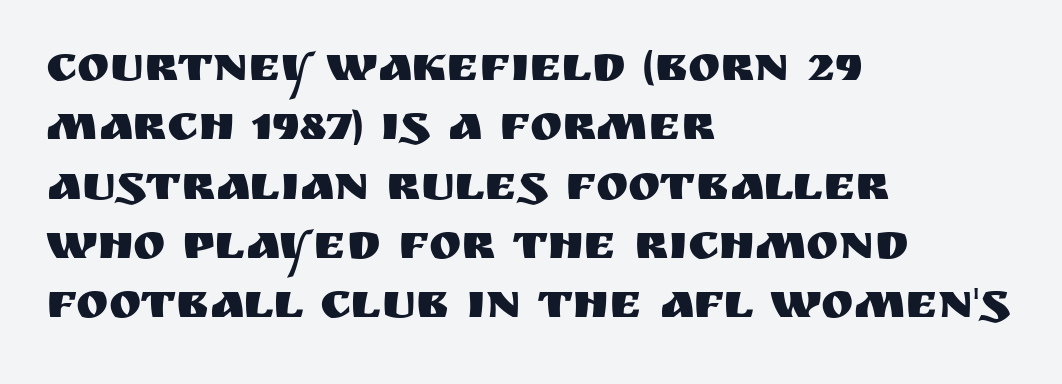
The image shows 49 px sans-serif type, upright; set left-aligned, line spacing 1.21x, normal letter spacing, not underlined; medium stroke contrast and a large x-height.
